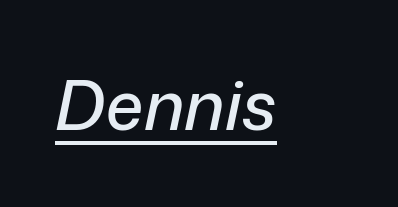
The image shows 68 px text type, italic (leaning right); set normal letter spacing, underlined; low stroke contrast and a medium x-height.
